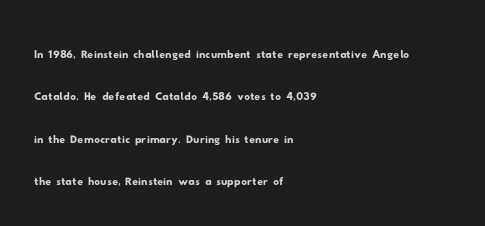
{"serif": "no", "width": "wide", "stroke_contrast": "low", "x_height": "small", "monospaced": "no", "underline": "no", "align": "left", "line_spacing": "normal", "line_spacing_ratio": 1.46, "letter_spacing": "normal", "letter_spacing_em": 0.0, "glyph_px": 29}
